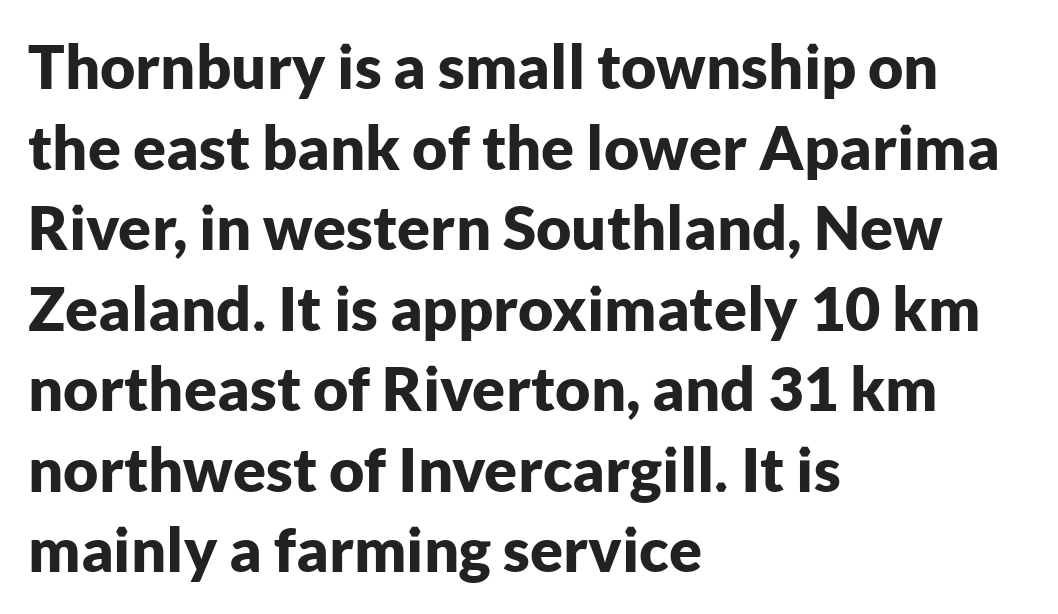
The image shows 61 px bold sans-serif type, upright; set left-aligned, normal line spacing (1.32x), normal letter spacing, not underlined; low stroke contrast and a medium x-height.
